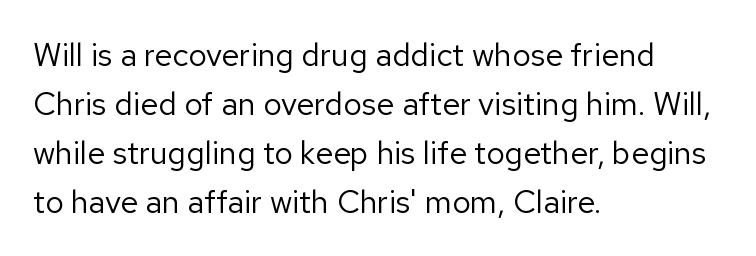
{"serif": "no", "italic": "no", "bold": "no", "weight": "regular", "width": "normal", "stroke_contrast": "low", "x_height": "medium", "monospaced": "no", "underline": "no", "align": "left", "line_spacing": "normal", "line_spacing_ratio": 1.53, "letter_spacing": "normal", "letter_spacing_em": 0.0, "glyph_px": 32}
